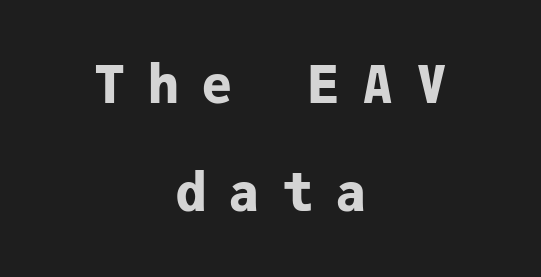
The lettering holds an erect, upright posture throughout. Reading down the block, each line starts at a different indent, mirrored at its end. The strokes are fattened all the way to bold. Check the space under the baseline: it is left empty. Nope, no serifs anywhere on these letters.
